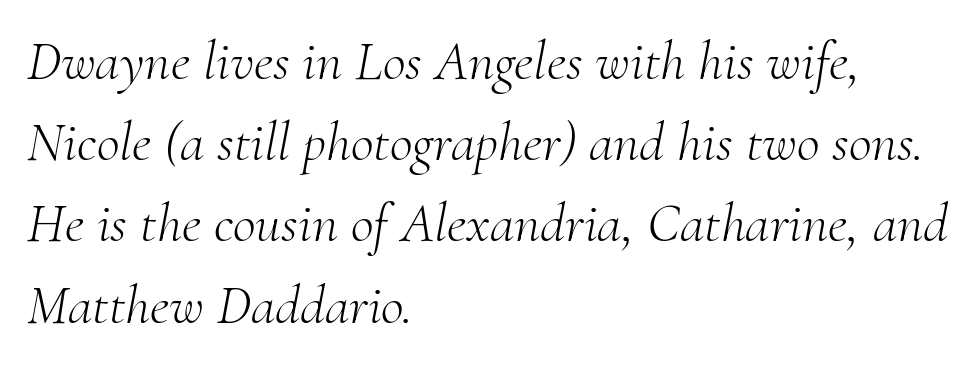
{"serif": "yes", "italic": "yes", "lean": "right", "slant_degrees": 10, "bold": "no", "weight": "light", "width": "normal", "stroke_contrast": "medium", "x_height": "small", "monospaced": "no", "underline": "no", "align": "left", "line_spacing": "normal", "line_spacing_ratio": 1.45, "letter_spacing": "normal", "letter_spacing_em": 0.0, "glyph_px": 56}
